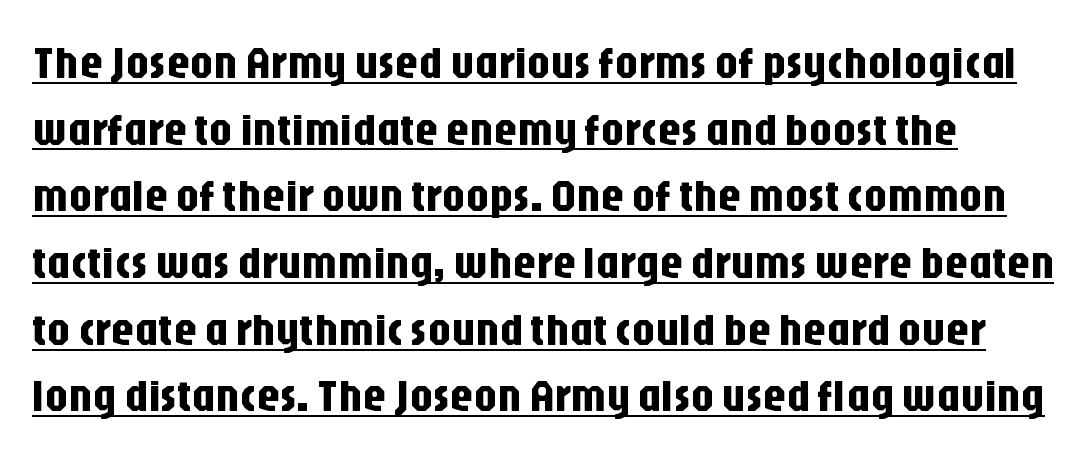
Q: Is the text italic (slanted)? A: No, it is upright.
Q: Is the typeface a serif or a sans-serif typeface? A: Sans-serif.
Q: Is the text underlined? A: Yes.
Q: How is the paragraph aligned? A: Left-aligned.
Q: Is the spacing between letters normal or unusually wide? A: Normal.
Q: Is the spacing between lines tight, normal or loose? A: Normal.
Q: Width (condensed, normal, or wide)? A: Condensed.
Q: Stroke contrast? A: Low.
Q: x-height? A: Large.
Q: Monospaced? A: No.
